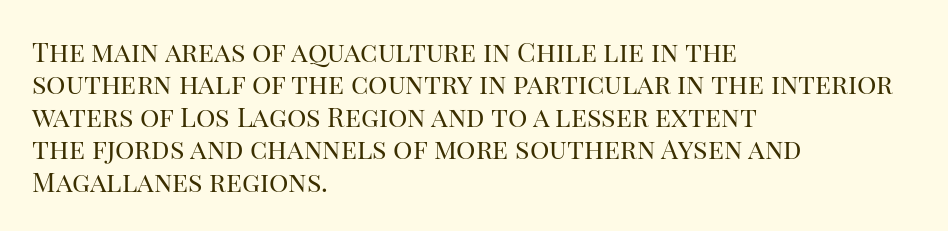
Q: Is the text bold? A: No.
Q: Is the text italic (slanted)? A: No, it is upright.
Q: Is the text underlined? A: No.
Q: How is the paragraph aligned? A: Left-aligned.
Q: Is the spacing between letters normal or unusually wide? A: Normal.
